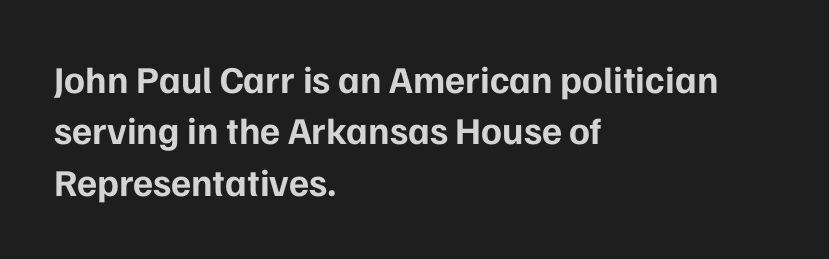
{"serif": "no", "italic": "no", "bold": "yes", "weight": "bold", "width": "normal", "stroke_contrast": "low", "x_height": "medium", "monospaced": "no", "underline": "no", "align": "left", "line_spacing": "normal", "line_spacing_ratio": 1.35, "letter_spacing": "normal", "letter_spacing_em": 0.0, "glyph_px": 38}
